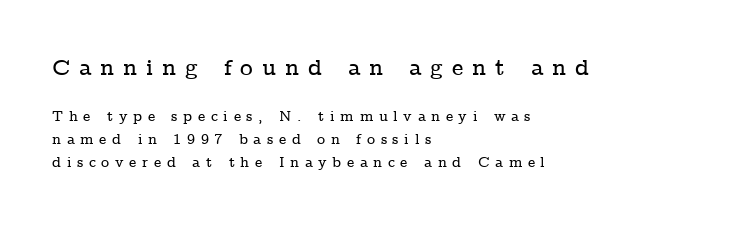
Q: Is the text italic (slanted)? A: No, it is upright.
Q: Is the text underlined? A: No.
Q: How is the paragraph aligned? A: Left-aligned.
Q: Is the spacing between letters normal or unusually wide? A: Unusually wide.
Q: Is the spacing between lines tight, normal or loose? A: Normal.
Q: Which block of text is set in a larger size, the first (top) or the second (bottom)? A: The first (top) one.
